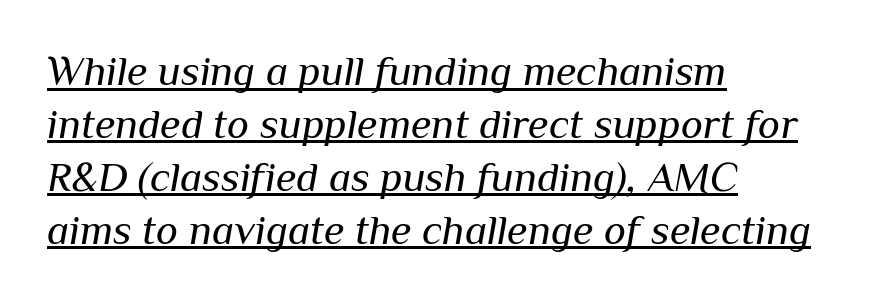
{"italic": "yes", "lean": "right", "slant_degrees": 10, "bold": "no", "weight": "regular", "width": "normal", "stroke_contrast": "medium", "x_height": "medium", "monospaced": "no", "underline": "yes", "align": "left", "line_spacing": "normal", "line_spacing_ratio": 1.26, "letter_spacing": "normal", "letter_spacing_em": 0.0, "glyph_px": 42}
